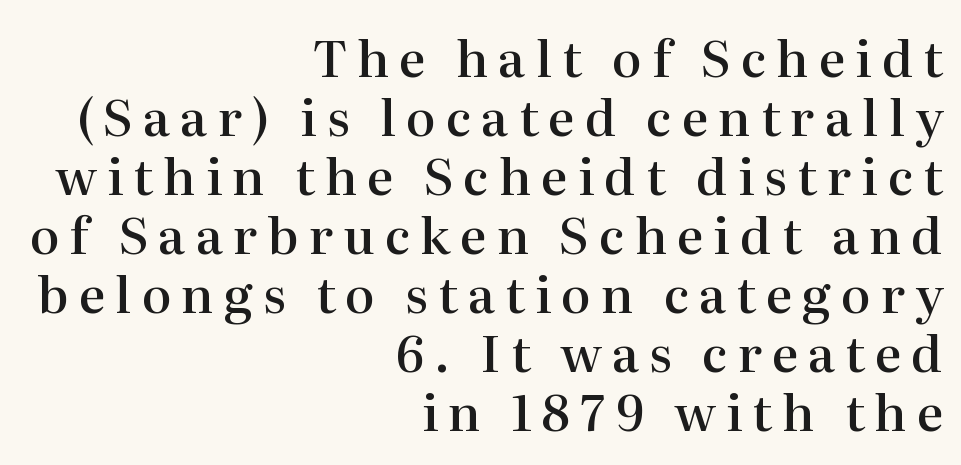
The image shows 50 px semibold serif type, upright; set right-aligned, line spacing 1.18x, unusually wide letter spacing (+0.2 em), not underlined; high stroke contrast and a medium x-height.
